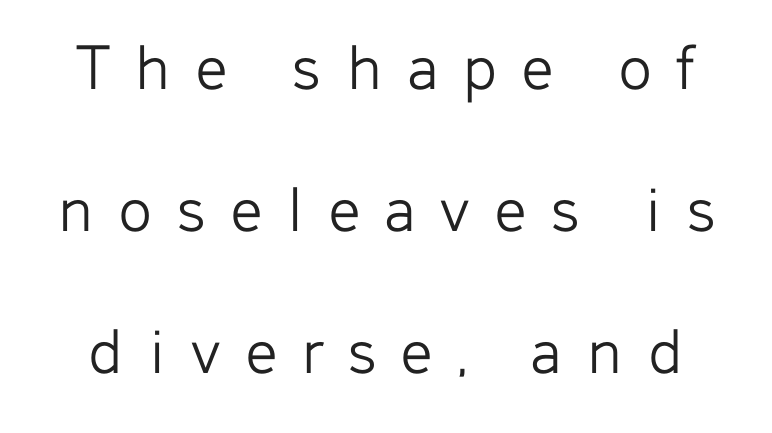
Bare-footed words on every line. You could not count columns in this text — the font is proportionally spaced. Interline gaps are noticeably wide in this sample. The tracking jumps out immediately: characters are airy and widely separated. This is roman type, the default non-slanted kind. To sum up the face: it is a sans, with no serifs.
